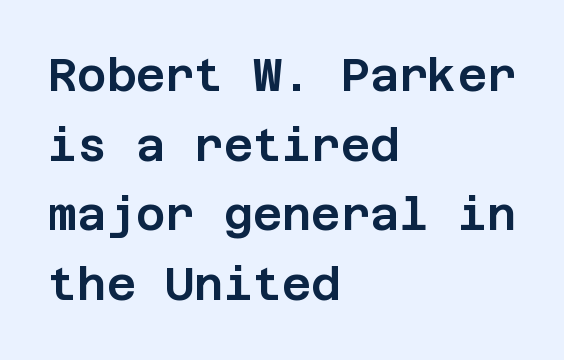
No feet cap the strokes, marking this as sans-serif type. The baseline area is clear. The typesetter chose a ragged-right arrangement here. No italicization has been applied; the sample stays upright.
